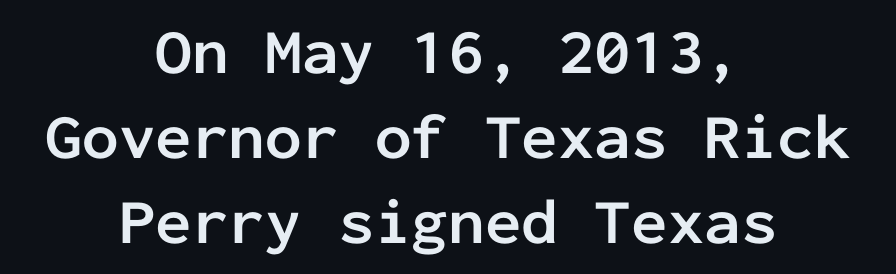
Here the designer chose a console-style face with uniform glyph widths. Horizontal bands of white between lines are of average thickness. No feet cap the strokes, marking this as sans-serif type. Nothing unusual about the tracking: characters are spaced as the font intends. The rendering positions every line midway between the sides. Italic? Not at all — the glyphs are vertical.
